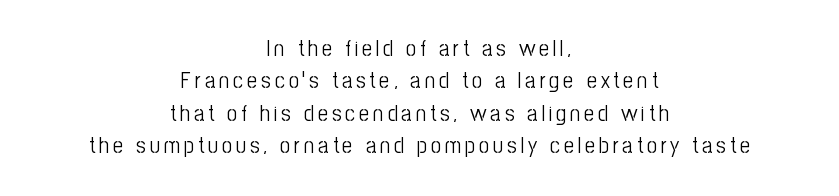
{"italic": "no", "bold": "no", "underline": "no", "align": "center", "line_spacing": "normal", "line_spacing_ratio": 1.41, "glyph_px": 23}
